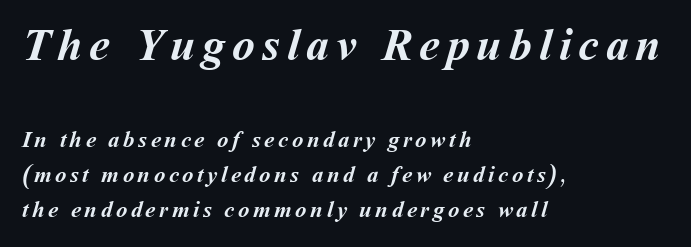
{"bold": "yes", "weight": "semibold", "width": "normal", "stroke_contrast": "medium", "x_height": "medium", "monospaced": "no", "underline": "no", "align": "left", "line_spacing": "normal", "line_spacing_ratio": 1.51, "larger_block": "first", "size_ratio": 2.0, "glyph_px": 46}
